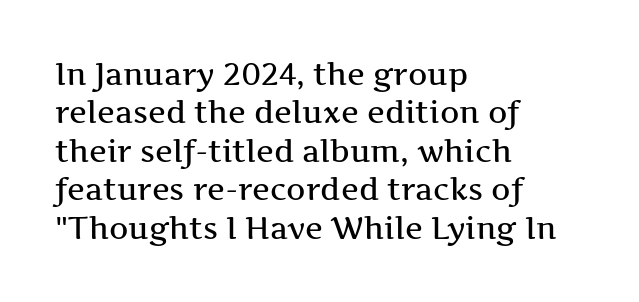
The rendering uses natural spacing where letterforms have individual widths. Is there any slant? The stems are plumb. Evenly set lines give the paragraph a standard silhouette. The font family rendered here belongs to the serif group. How are the letters spaced? Ordinarily, with no added tracking.
